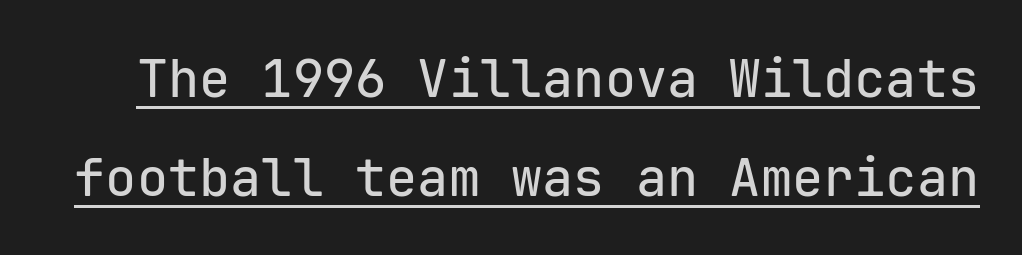
Q: Is the text italic (slanted)? A: No, it is upright.
Q: Is the typeface a serif or a sans-serif typeface? A: Sans-serif.
Q: Is the text underlined? A: Yes.
Q: Is the spacing between letters normal or unusually wide? A: Normal.
Q: Is the spacing between lines tight, normal or loose? A: Loose.
Q: Width (condensed, normal, or wide)? A: Normal.
Q: Stroke contrast? A: Low.
Q: x-height? A: Medium.
Q: Monospaced? A: Yes.
